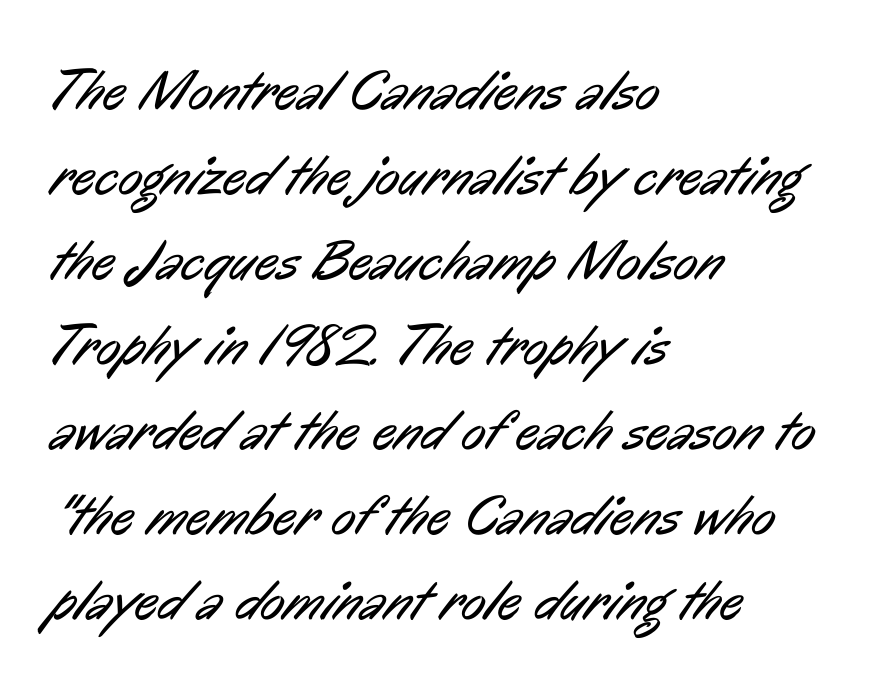
{"serif": "no", "bold": "no", "weight": "regular", "width": "condensed", "stroke_contrast": "low", "x_height": "medium", "monospaced": "no", "underline": "no", "align": "left", "line_spacing": "normal", "line_spacing_ratio": 1.49, "letter_spacing": "normal", "letter_spacing_em": 0.0, "glyph_px": 57}
